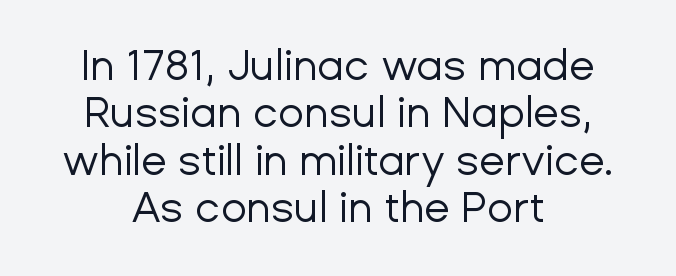
The image shows 42 px regular-weight sans-serif type, upright; set centered, tight line spacing (1.13x), normal letter spacing, not underlined; low stroke contrast and a medium x-height.
